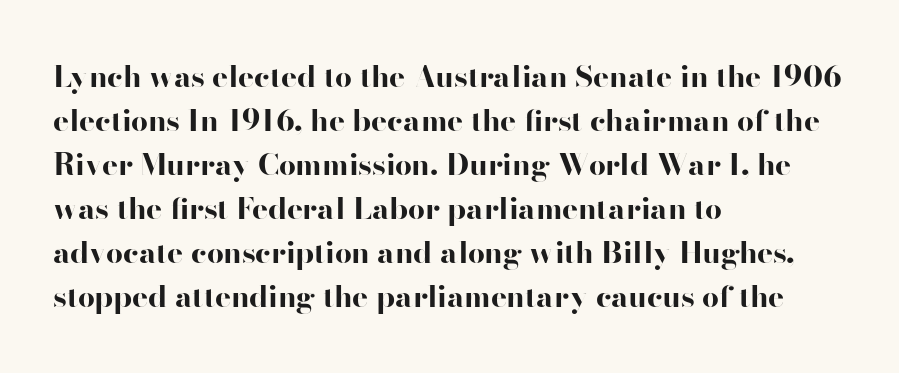
The image shows 30 px bold, wide sans-serif type, upright; set left-aligned, normal line spacing (1.47x), normal letter spacing, not underlined; high stroke contrast and a small x-height.
